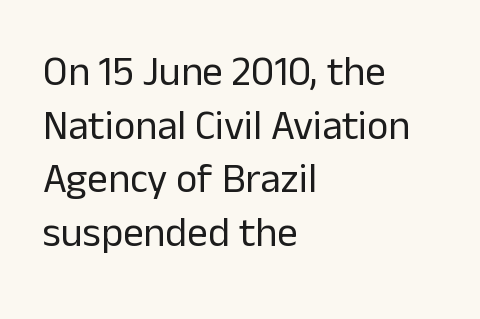
Q: Is the text bold? A: No.
Q: Is the text italic (slanted)? A: No, it is upright.
Q: Is the typeface a serif or a sans-serif typeface? A: Sans-serif.
Q: Is the text underlined? A: No.
Q: How is the paragraph aligned? A: Left-aligned.
Q: Is the spacing between letters normal or unusually wide? A: Normal.
Q: Is the spacing between lines tight, normal or loose? A: Normal.
Q: Width (condensed, normal, or wide)? A: Normal.
Q: Stroke contrast? A: Low.
Q: x-height? A: Medium.
Q: Monospaced? A: No.
